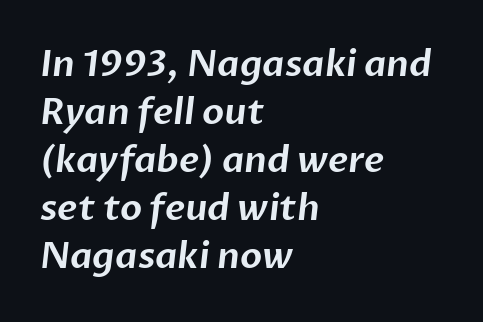
Type style note: lacks serifs. Reading down the block, your eye returns to a fixed left position each line. Words float on clear page, feet unadorned. Think of a printed novel: that variable character pitch is what you see here.
